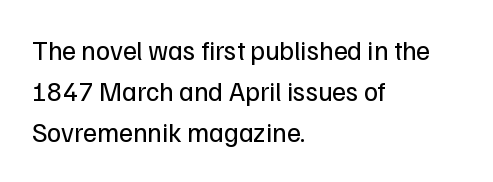
{"italic": "no", "bold": "no", "underline": "no", "align": "left", "line_spacing": "normal", "line_spacing_ratio": 1.52, "letter_spacing": "normal", "letter_spacing_em": 0.0, "glyph_px": 27}
